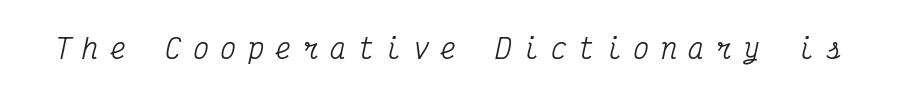
The passage shown leans; its letterforms are oblique. Any mark beneath the type? The region is blank. Does extra space separate the letters? Yes, quite a lot of it.
